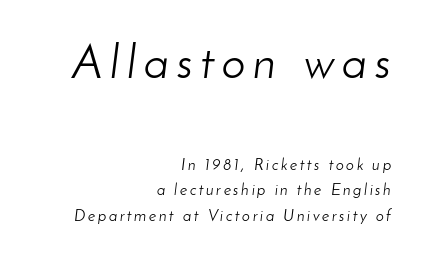
The image shows 48 px light type, italic (leaning right); set right-aligned, normal line spacing (1.61x), not underlined; the first (top) block is 3.0x larger; low stroke contrast and a small x-height.
